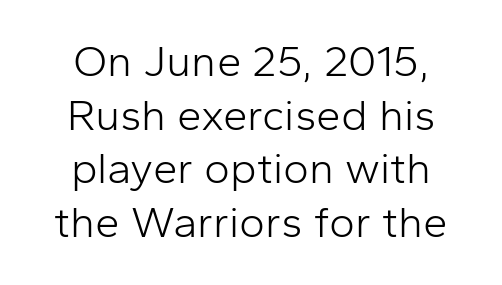
The image shows 44 px light sans-serif type, upright; set centered, line spacing 1.22x, normal letter spacing, not underlined; low stroke contrast and a medium x-height.
